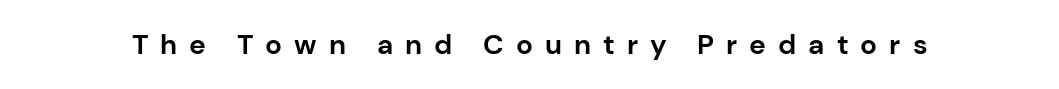
The image shows 28 px bold sans-serif type, upright; set unusually wide letter spacing (+0.43 em), not underlined; low stroke contrast and a medium x-height.
